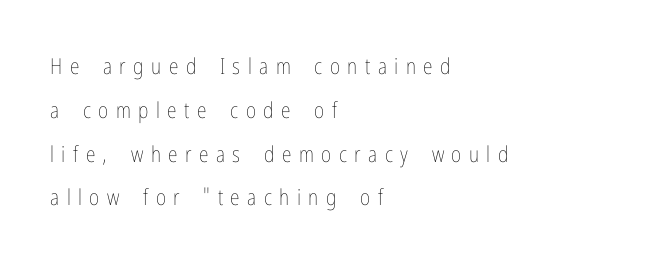
Q: Is the text bold? A: No.
Q: Is the text italic (slanted)? A: No, it is upright.
Q: Is the text underlined? A: No.
Q: How is the paragraph aligned? A: Left-aligned.
Q: Is the spacing between letters normal or unusually wide? A: Unusually wide.
Q: Is the spacing between lines tight, normal or loose? A: Loose.
